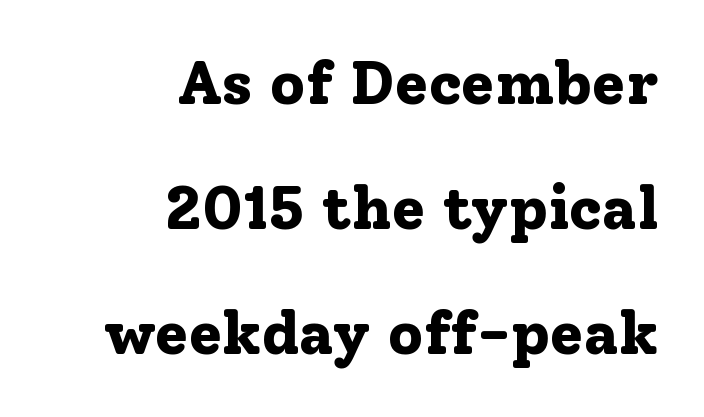
The image shows 61 px bold serif type, upright; set right-aligned, loose line spacing (2.05x), normal letter spacing, not underlined; low stroke contrast and a medium x-height.
